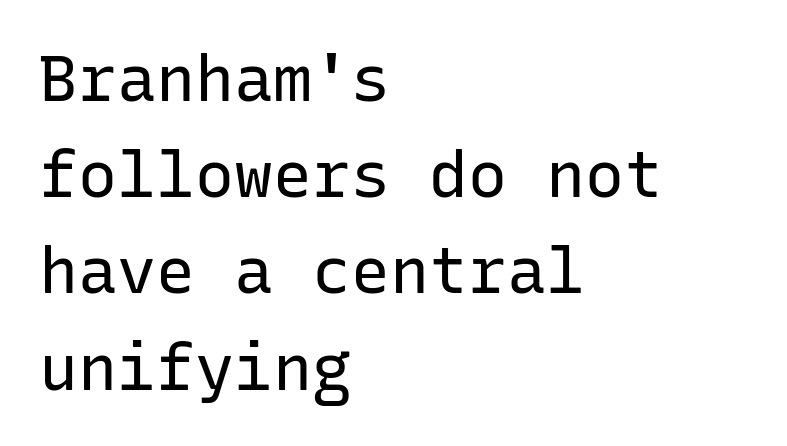
Q: Is the text bold? A: No.
Q: Is the text italic (slanted)? A: No, it is upright.
Q: Is the typeface a serif or a sans-serif typeface? A: Sans-serif.
Q: Is the text underlined? A: No.
Q: How is the paragraph aligned? A: Left-aligned.
Q: Is the spacing between letters normal or unusually wide? A: Normal.
Q: Is the spacing between lines tight, normal or loose? A: Normal.
Q: Width (condensed, normal, or wide)? A: Normal.
Q: Stroke contrast? A: Low.
Q: x-height? A: Medium.
Q: Monospaced? A: Yes.
